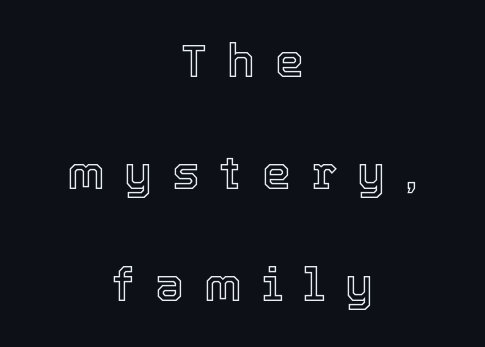
{"italic": "no", "width": "normal", "x_height": "medium", "monospaced": "no", "underline": "no", "align": "center", "line_spacing": "loose", "line_spacing_ratio": 2.44, "letter_spacing": "wide", "letter_spacing_em": 0.44, "glyph_px": 46}
